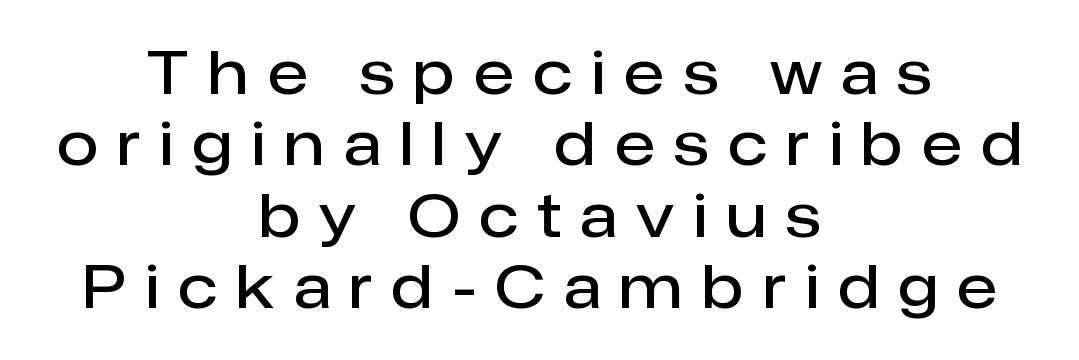
{"serif": "no", "italic": "no", "bold": "semi", "weight": "semibold", "width": "normal", "stroke_contrast": "low", "x_height": "medium", "monospaced": "no", "underline": "no", "align": "center", "line_spacing_ratio": 1.19, "letter_spacing": "wide", "letter_spacing_em": 0.32, "glyph_px": 60}
